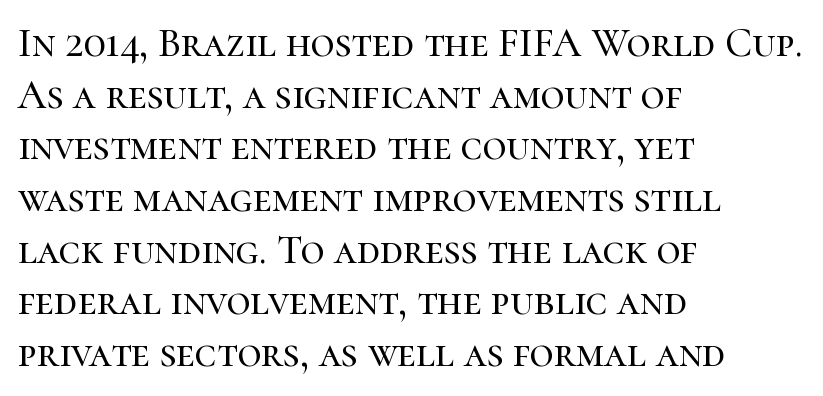
Q: Is the text italic (slanted)? A: No, it is upright.
Q: Is the typeface a serif or a sans-serif typeface? A: Serif.
Q: Is the text underlined? A: No.
Q: How is the paragraph aligned? A: Left-aligned.
Q: Is the spacing between letters normal or unusually wide? A: Normal.
Q: Is the spacing between lines tight, normal or loose? A: Normal.
Q: Width (condensed, normal, or wide)? A: Normal.
Q: Stroke contrast? A: High.
Q: x-height? A: Medium.
Q: Monospaced? A: No.
